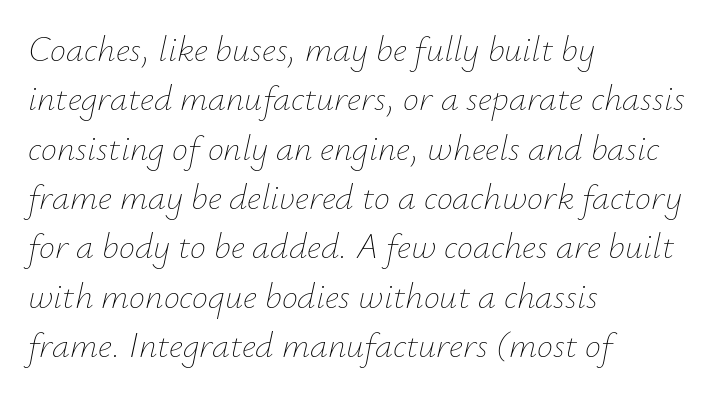
In terms of posture, this sample is oblique. These lines are set flush left with a ragged right edge. Beneath every word, the page is bare. The gaps between neighbouring characters are ordinary and unremarkable. This sample keeps an unexceptional amount of space between lines. The face used here is proportionally spaced, like ordinary book or web type.
